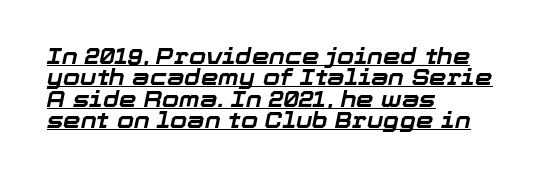
{"italic": "yes", "lean": "right", "slant_degrees": 12, "bold": "yes", "underline": "yes", "align": "left", "line_spacing": "tight", "line_spacing_ratio": 0.97, "letter_spacing": "normal", "letter_spacing_em": 0.0, "glyph_px": 22}
